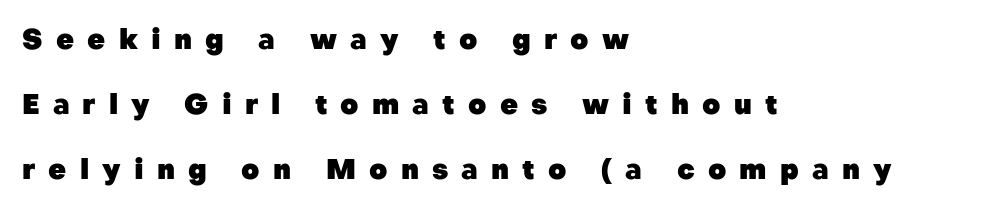
The image shows 28 px heavy sans-serif type, upright; set left-aligned, loose line spacing (2.33x), unusually wide letter spacing (+0.47 em), not underlined; low stroke contrast and a medium x-height.
